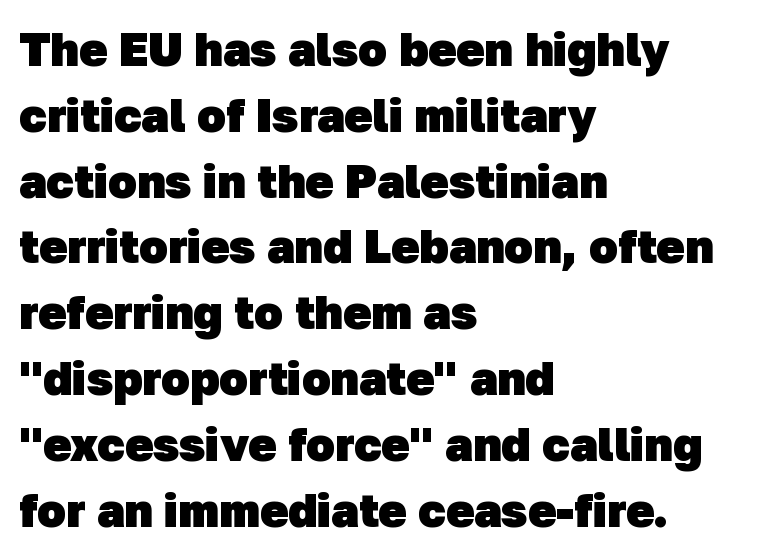
The image shows 47 px heavy sans-serif type; set left-aligned, normal line spacing (1.4x), normal letter spacing, not underlined; low stroke contrast and a medium x-height.
